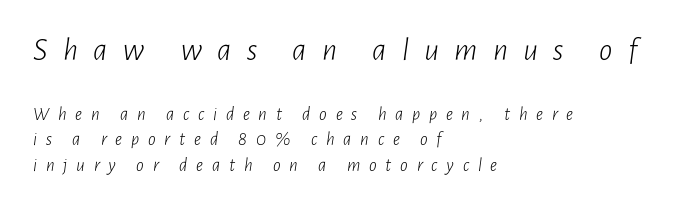
The image shows 33 px light, condensed type, italic (leaning right); set left-aligned, normal line spacing (1.34x), unusually wide letter spacing (+0.46 em), not underlined; the first (top) block is 1.74x larger; low stroke contrast and a medium x-height.
